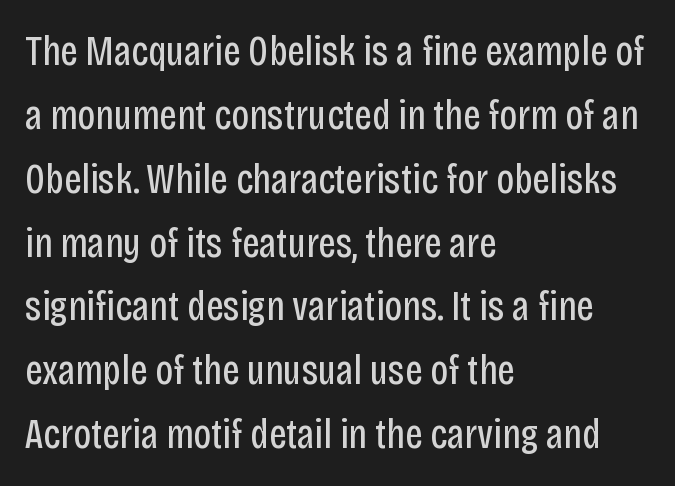
Q: Is the text bold? A: No.
Q: Is the text italic (slanted)? A: No, it is upright.
Q: Is the typeface a serif or a sans-serif typeface? A: Sans-serif.
Q: Is the text underlined? A: No.
Q: How is the paragraph aligned? A: Left-aligned.
Q: Is the spacing between letters normal or unusually wide? A: Normal.
Q: Is the spacing between lines tight, normal or loose? A: Normal.
Q: Width (condensed, normal, or wide)? A: Condensed.
Q: Stroke contrast? A: Low.
Q: x-height? A: Large.
Q: Monospaced? A: No.
